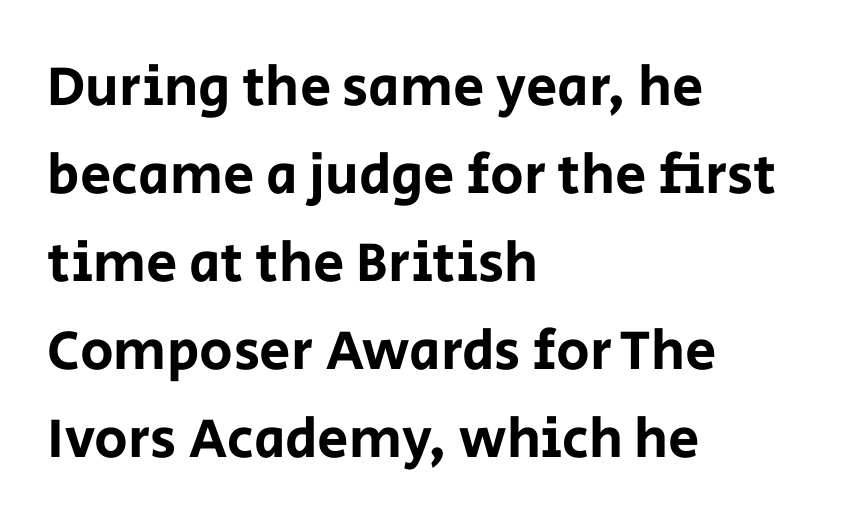
{"serif": "no", "italic": "no", "width": "normal", "stroke_contrast": "low", "x_height": "large", "monospaced": "no", "underline": "no", "align": "left", "line_spacing": "normal", "line_spacing_ratio": 1.57, "letter_spacing": "normal", "letter_spacing_em": 0.0, "glyph_px": 56}
